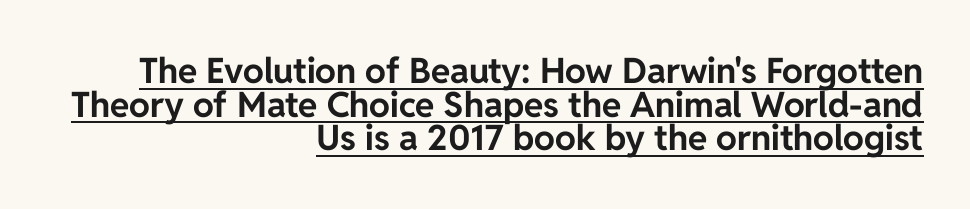
{"serif": "no", "italic": "no", "bold": "yes", "weight": "bold", "width": "normal", "stroke_contrast": "low", "x_height": "medium", "monospaced": "no", "underline": "yes", "align": "right", "line_spacing": "tight", "line_spacing_ratio": 0.96, "letter_spacing": "normal", "letter_spacing_em": 0.0, "glyph_px": 35}
